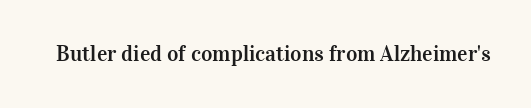
The image shows 22 px text type, upright; set normal letter spacing, not underlined.
